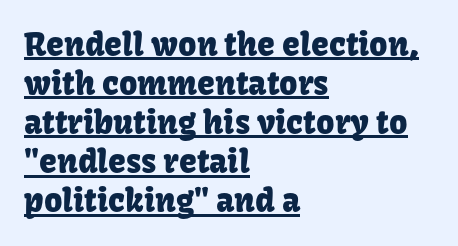
These lines keep a tight, regular rhythm from letter to letter. The letters advance in unequal steps, a hallmark of proportional type. The rendered words wear a rule along their underside. The rendering shows plain stroke endings on the letterforms — a sans-serif design. A student would call this left alignment; a typographer would say flush left, rag right. Is there any slant? The stems are plumb.
